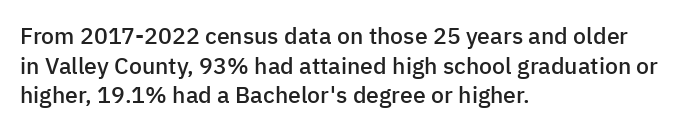
Stroke thickness is moderately raised; the sample reads as semibold. Vertical strokes here are truly vertical. The area under the type is left untouched. Summary of vertical rhythm: regular, with standard interline spacing.
